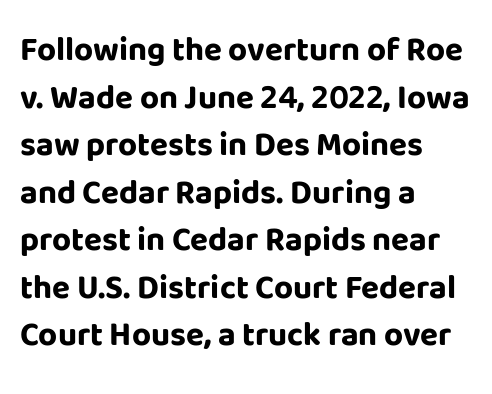
Just letters on the line, the space beneath them empty. Is the type bold? Yes — the strokes are clearly thick and heavy. The rendering uses natural spacing where letterforms have individual widths. Style check: upright. Alignment: flush left. The passage shown has conventional tracking throughout.
